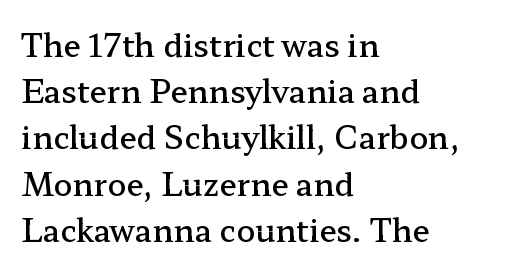
{"serif": "yes", "italic": "no", "bold": "semi", "weight": "semibold", "width": "wide", "stroke_contrast": "low", "x_height": "medium", "monospaced": "no", "underline": "no", "align": "left", "line_spacing": "normal", "line_spacing_ratio": 1.49, "letter_spacing": "normal", "letter_spacing_em": 0.0, "glyph_px": 31}
